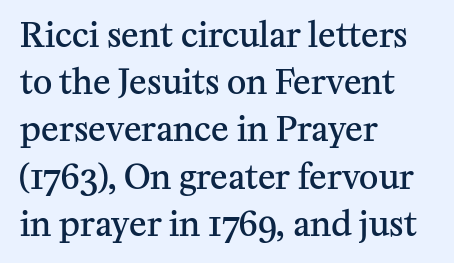
The image shows 33 px semibold serif type, upright; set left-aligned, normal line spacing (1.43x), normal letter spacing, not underlined; medium stroke contrast and a medium x-height.
